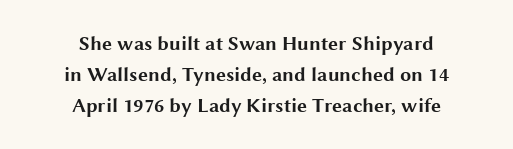
{"italic": "no", "bold": "yes", "underline": "no", "align": "center", "line_spacing": "normal", "line_spacing_ratio": 1.55, "letter_spacing": "normal", "letter_spacing_em": 0.0, "glyph_px": 20}
